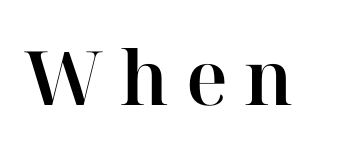
The lettering stays uniformly vertical, giving the passage a roman look. Glance below the letters and you will spot only blank space. Typographically, this falls in the serif category. Someone cranked the tracking dial way up on this one.
